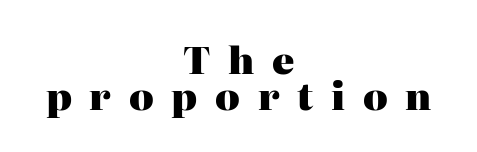
The image shows 37 px heavy serif type, upright; set centered, tight line spacing (0.97x), unusually wide letter spacing (+0.48 em), not underlined; high stroke contrast and a medium x-height.
